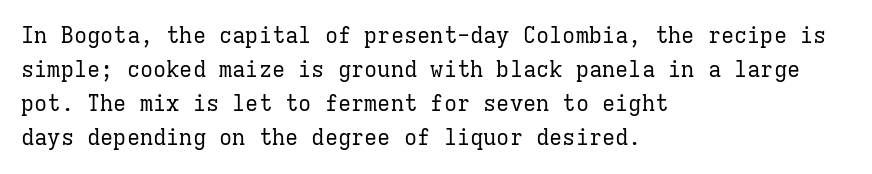
{"italic": "no", "bold": "no", "underline": "no", "align": "left", "line_spacing": "normal", "line_spacing_ratio": 1.55, "letter_spacing": "normal", "letter_spacing_em": 0.0, "glyph_px": 22}
